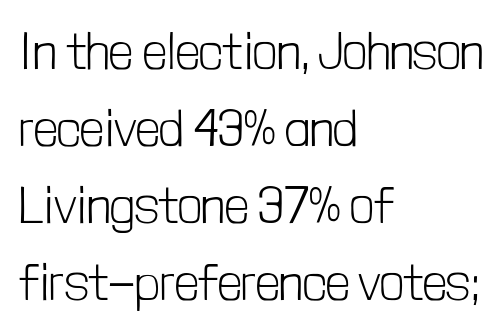
{"serif": "no", "italic": "no", "bold": "no", "weight": "light", "width": "condensed", "stroke_contrast": "low", "x_height": "medium", "monospaced": "no", "underline": "no", "align": "left", "line_spacing": "normal", "line_spacing_ratio": 1.48, "letter_spacing": "normal", "letter_spacing_em": 0.0, "glyph_px": 52}
